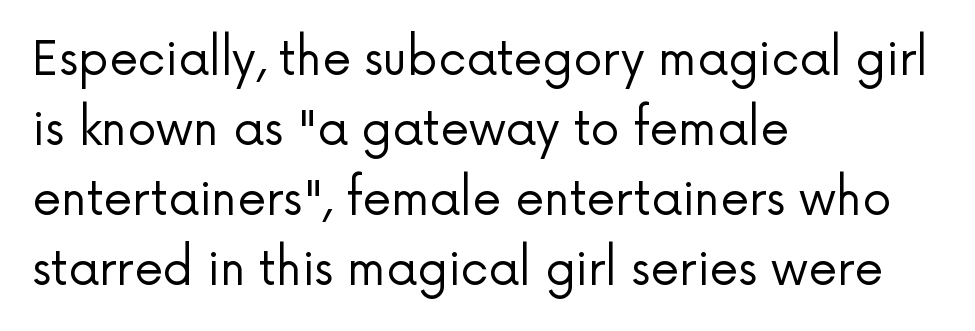
{"serif": "no", "italic": "no", "bold": "no", "weight": "regular", "width": "normal", "stroke_contrast": "low", "x_height": "medium", "monospaced": "no", "underline": "no", "align": "left", "line_spacing": "normal", "line_spacing_ratio": 1.52, "letter_spacing": "normal", "letter_spacing_em": 0.0, "glyph_px": 46}
